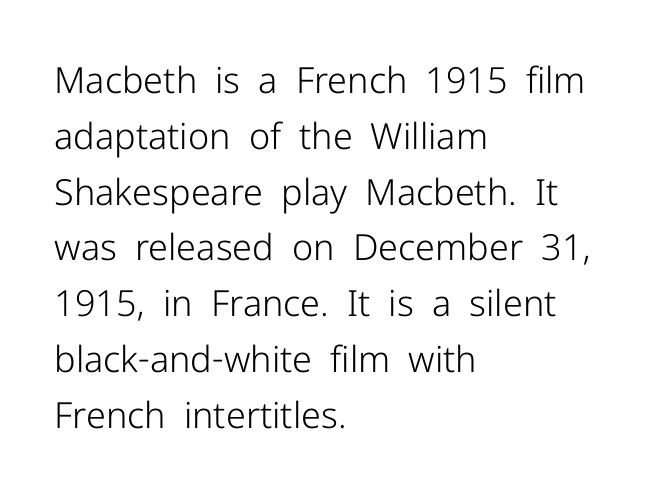
Q: Is the text bold? A: No.
Q: Is the text italic (slanted)? A: No, it is upright.
Q: Is the typeface a serif or a sans-serif typeface? A: Sans-serif.
Q: Is the text underlined? A: No.
Q: How is the paragraph aligned? A: Left-aligned.
Q: Is the spacing between letters normal or unusually wide? A: Normal.
Q: Is the spacing between lines tight, normal or loose? A: Normal.
Q: Width (condensed, normal, or wide)? A: Normal.
Q: Stroke contrast? A: Low.
Q: x-height? A: Medium.
Q: Monospaced? A: No.
